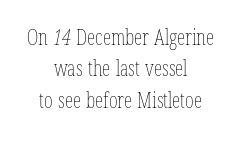
The image shows 21 px text type; set centered, normal line spacing (1.5x), normal letter spacing, not underlined.
